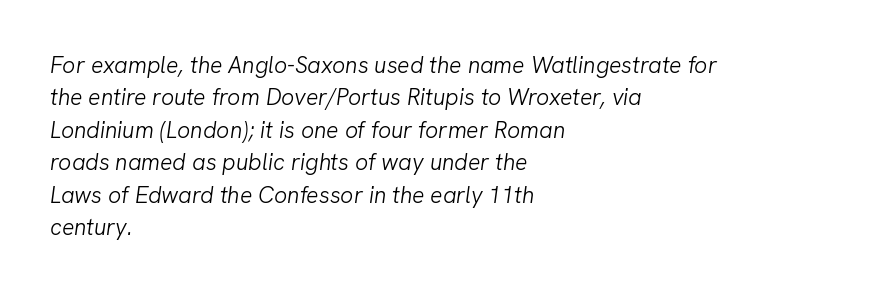
{"italic": "yes", "lean": "right", "slant_degrees": 8, "bold": "no", "underline": "no", "align": "left", "line_spacing": "normal", "line_spacing_ratio": 1.41, "letter_spacing": "normal", "letter_spacing_em": 0.0, "glyph_px": 23}
